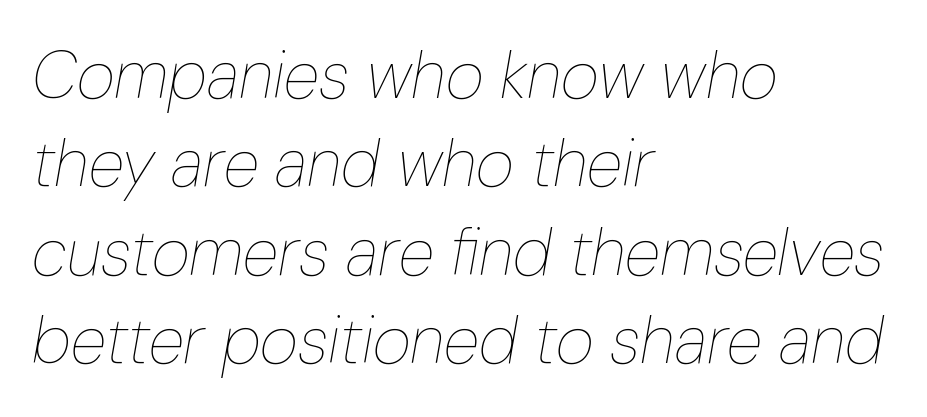
One glance says typical: line gaps are just what's usual. Type without underlining. Character widths vary here, with narrow letters taking less room than wide ones. The passage shown leans; its letterforms are oblique.
